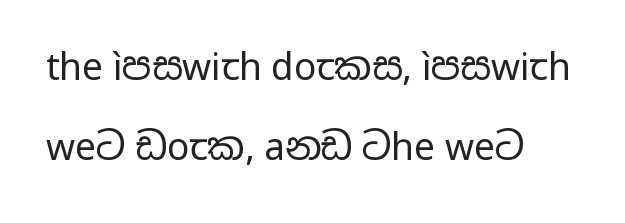
The image shows 37 px regular-weight, wide sans-serif type, upright; set left-aligned, loose line spacing (2.17x), normal letter spacing, not underlined; low stroke contrast and a medium x-height.
